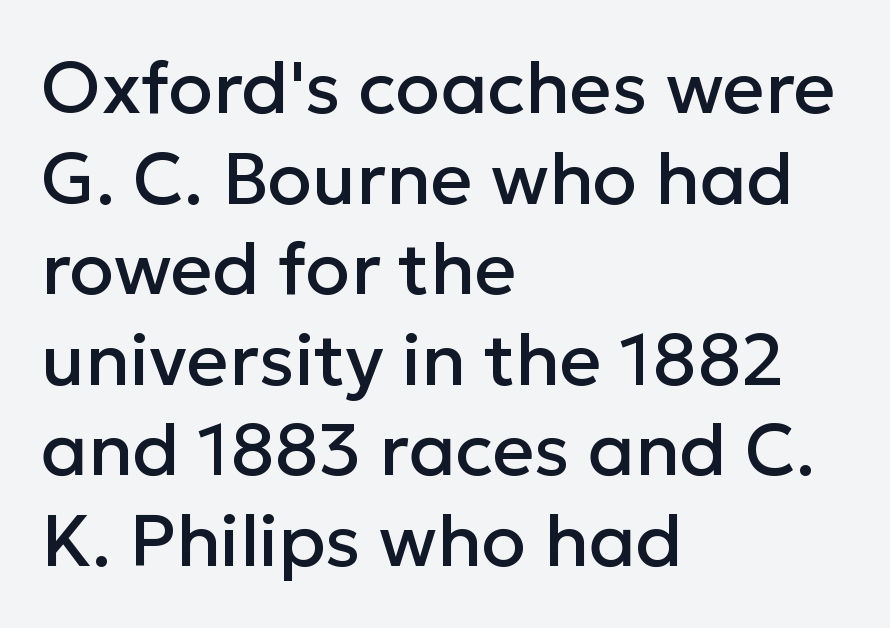
The image shows 73 px sans-serif type, upright; set left-aligned, line spacing 1.24x, normal letter spacing, not underlined; low stroke contrast and a medium x-height.
